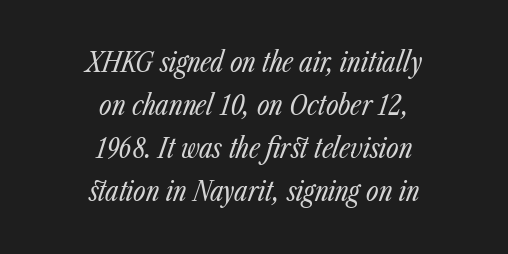
The image shows 27 px text type, italic (leaning right); set centered, normal line spacing (1.59x), normal letter spacing, not underlined.
